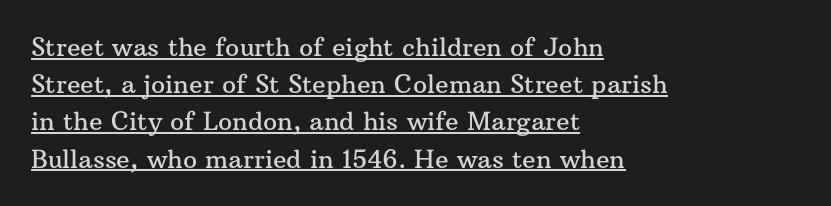
Q: Is the text italic (slanted)? A: No, it is upright.
Q: Is the text underlined? A: Yes.
Q: How is the paragraph aligned? A: Left-aligned.
Q: Is the spacing between letters normal or unusually wide? A: Normal.
Q: Is the spacing between lines tight, normal or loose? A: Normal.
